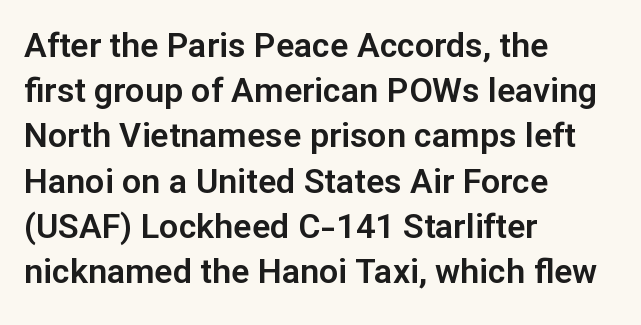
{"serif": "no", "italic": "no", "width": "normal", "stroke_contrast": "low", "x_height": "medium", "monospaced": "no", "underline": "no", "align": "left", "line_spacing": "normal", "line_spacing_ratio": 1.33, "letter_spacing": "normal", "letter_spacing_em": 0.0, "glyph_px": 34}
